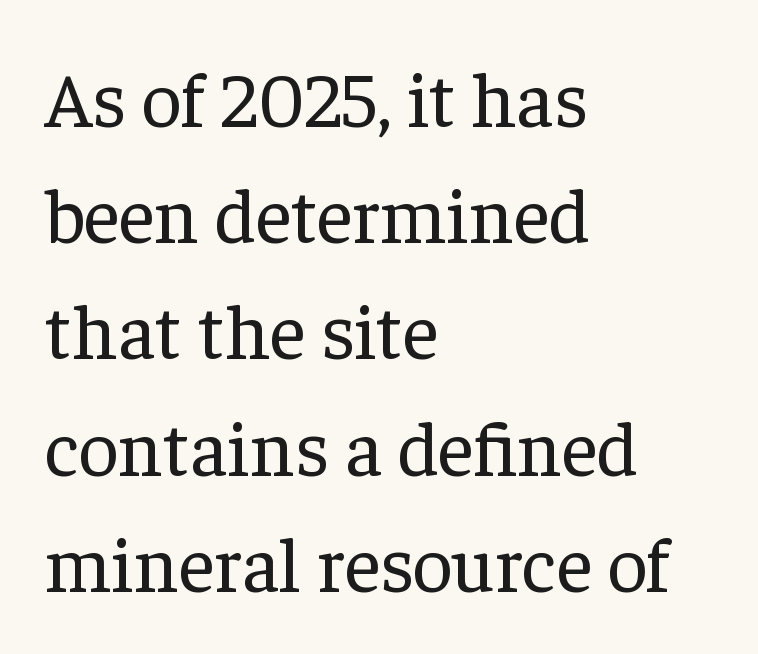
The image shows 78 px regular-weight serif type, upright; set left-aligned, normal line spacing (1.49x), normal letter spacing, not underlined; low stroke contrast and a medium x-height.
